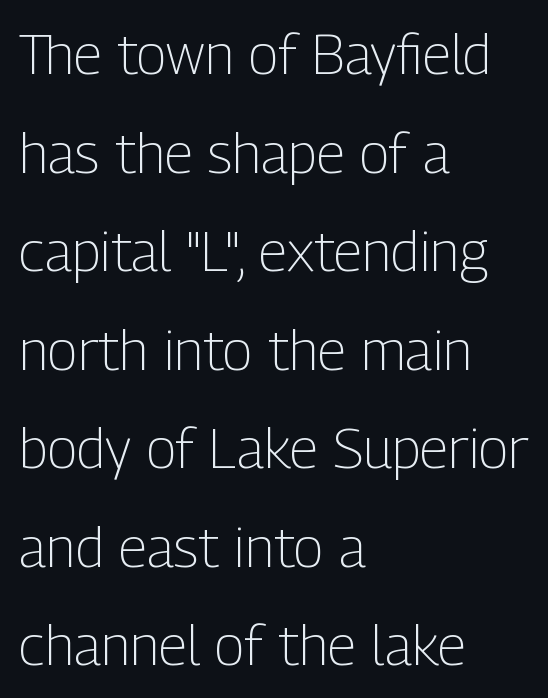
Each stroke keeps to a modest, everyday thickness or less. Visually the block forms a straight wall on the left and a jagged coastline on the right. Beneath every word, the page is bare. Every character sits straight up, as roman type does. Spacing verdict: proportional, widths tailored to each character.
